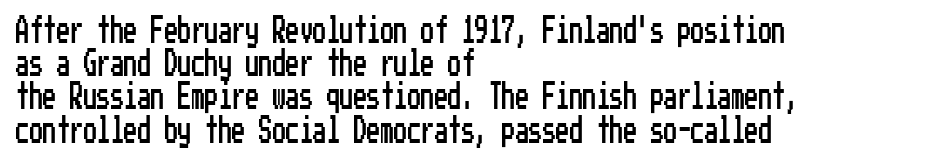
Q: Is the text italic (slanted)? A: No, it is upright.
Q: Is the text underlined? A: No.
Q: How is the paragraph aligned? A: Left-aligned.
Q: Is the spacing between letters normal or unusually wide? A: Normal.
